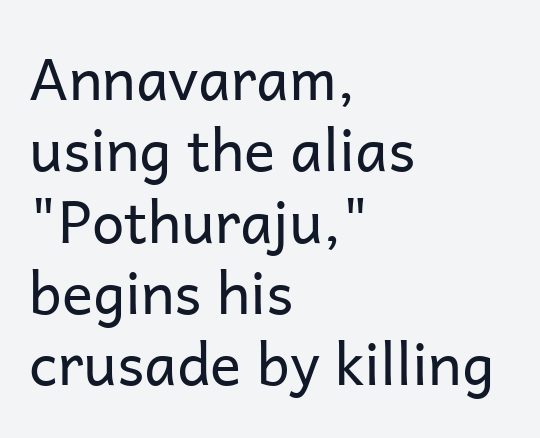
The image shows 58 px regular-weight sans-serif type, upright; set left-aligned, line spacing 1.23x, normal letter spacing, not underlined; low stroke contrast and a medium x-height.
